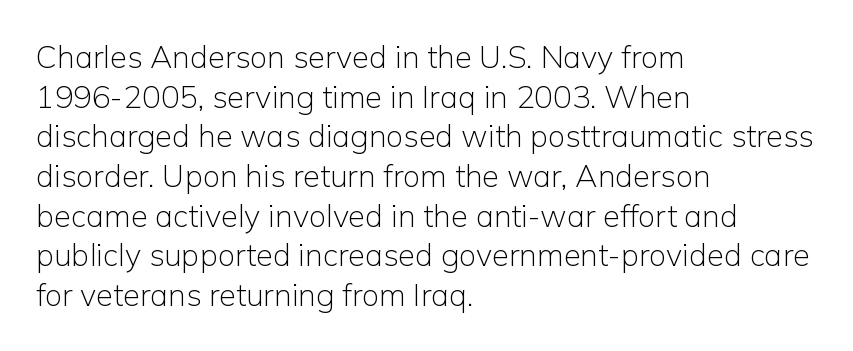
Unbolded letterforms with no extra heft. Each line starts at the same left margin while the right side varies. Line spacing here is normal. Stroke terminals: plain, sans-serif.
